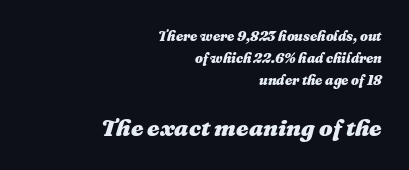
The image shows 24 px bold type, italic (leaning right); set right-aligned, normal line spacing (1.56x), normal letter spacing, not underlined; the second (bottom) block is 1.71x larger.
